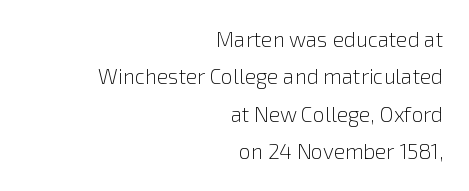
Bold? No — there's no thickening of the strokes. A typesetter would call this zero additional tracking. Typeset ragged left — the right edge is the straight one. Just letters on the line, the space beneath them empty. This is the regular roman posture of the typeface.
